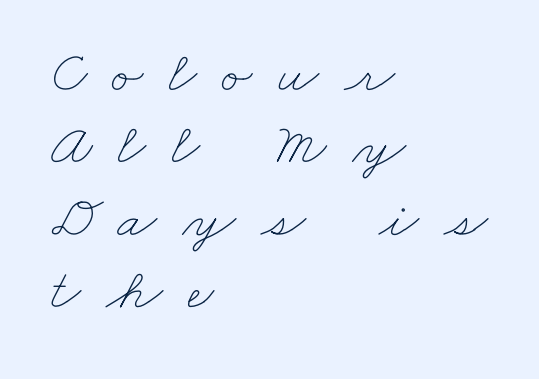
Q: Is the text bold? A: No.
Q: Is the text underlined? A: No.
Q: How is the paragraph aligned? A: Left-aligned.
Q: Is the spacing between letters normal or unusually wide? A: Unusually wide.
Q: Is the spacing between lines tight, normal or loose? A: Normal.
Q: Width (condensed, normal, or wide)? A: Wide.
Q: Stroke contrast? A: Low.
Q: x-height? A: Small.
Q: Monospaced? A: No.
